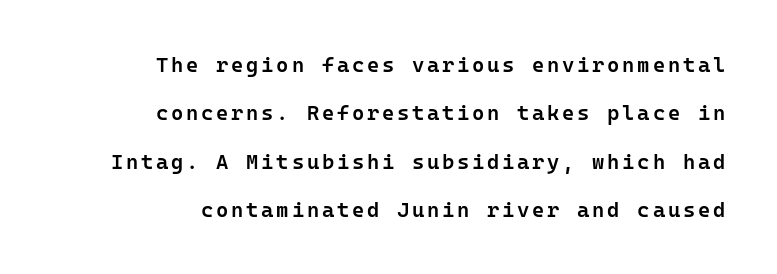
Slightly chunky letters — semibold, I'd say, not full bold. Nope, not italic — everything's standing straight. A bare baseline throughout the passage. The compositor pushed each line to the right boundary. How would I describe the line gaps? Wide and relaxed.
